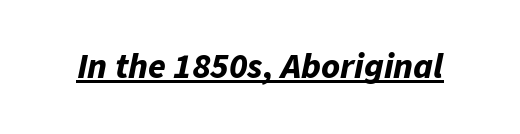
The image shows 36 px bold type, italic (leaning right); set normal letter spacing, underlined; low stroke contrast and a medium x-height.
